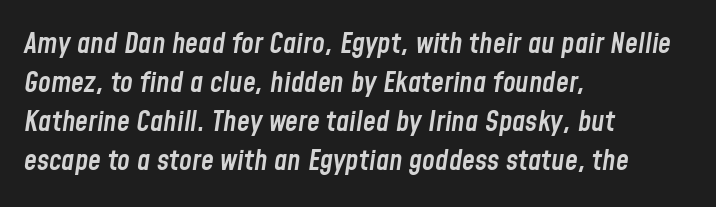
Anything drawn beneath the words? Only blank space. Students, observe: this is what conventionally led text looks like. Character widths vary here, with narrow letters taking less room than wide ones. The text carries the slant typical of an italic or oblique font.
